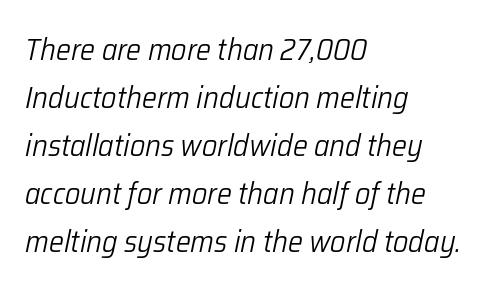
The image shows 30 px light type, italic (leaning right); set left-aligned, normal line spacing (1.6x), normal letter spacing, not underlined; low stroke contrast and a medium x-height.
